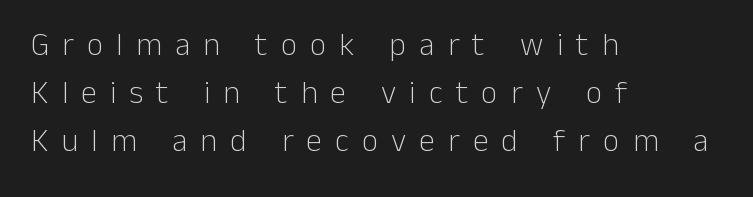
{"serif": "no", "italic": "no", "bold": "no", "weight": "light", "width": "normal", "stroke_contrast": "low", "x_height": "medium", "monospaced": "no", "underline": "no", "align": "left", "line_spacing": "normal", "line_spacing_ratio": 1.5, "letter_spacing": "wide", "letter_spacing_em": 0.41, "glyph_px": 32}
